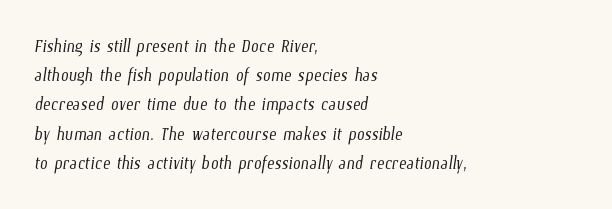
Q: Is the text bold? A: No.
Q: Is the text underlined? A: No.
Q: How is the paragraph aligned? A: Left-aligned.
Q: Is the spacing between letters normal or unusually wide? A: Normal.
Q: Is the spacing between lines tight, normal or loose? A: Normal.
